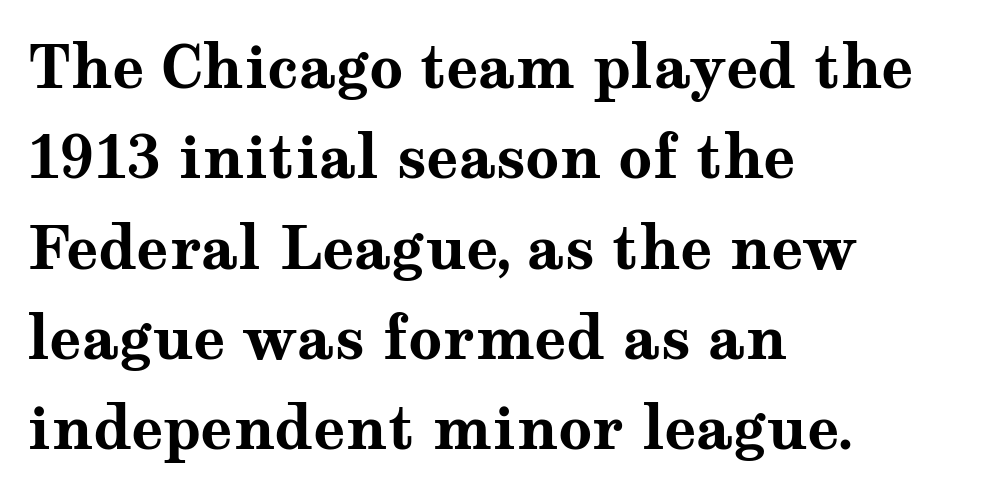
The image shows 59 px bold, wide serif type, upright; set left-aligned, normal line spacing (1.53x), normal letter spacing, not underlined; medium stroke contrast and a medium x-height.
